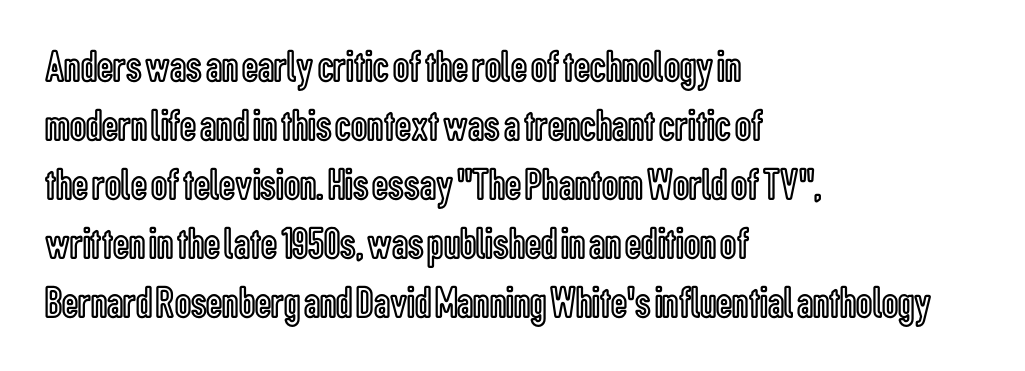
Q: Is the text italic (slanted)? A: No, it is upright.
Q: Is the text underlined? A: No.
Q: How is the paragraph aligned? A: Left-aligned.
Q: Is the spacing between letters normal or unusually wide? A: Normal.
Q: Is the spacing between lines tight, normal or loose? A: Normal.
Q: Width (condensed, normal, or wide)? A: Condensed.
Q: x-height? A: Medium.
Q: Monospaced? A: No.
